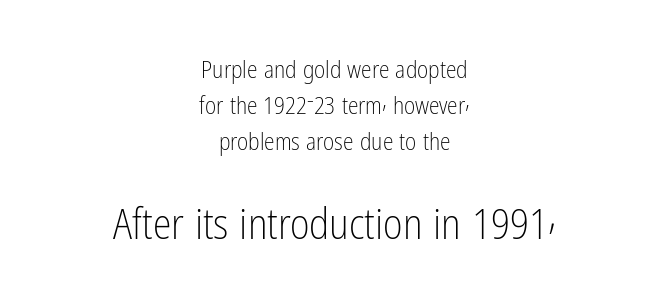
The typeface has the unassuming heft of standard copy or less. Every stem runs plumb, perpendicular to the baseline. These lines are rendered in a variable-pitch font. Regarding leading, the lines here are spaced in the standard way. Compared with a flush-left layout, this one balances lines on the center instead. Size contrast runs from small at the top to large at the bottom.
